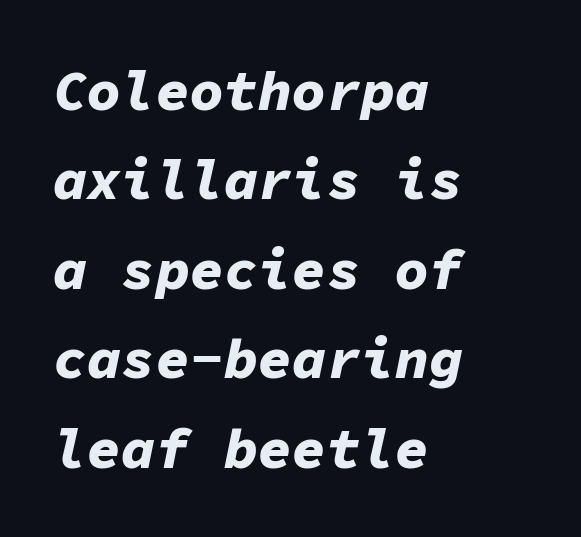
Q: Is the text bold? A: Yes.
Q: Is the text italic (slanted)? A: Yes, it leans right by about 11 degrees.
Q: Is the text underlined? A: No.
Q: How is the paragraph aligned? A: Left-aligned.
Q: Is the spacing between letters normal or unusually wide? A: Normal.
Q: Is the spacing between lines tight, normal or loose? A: Normal.
Q: Width (condensed, normal, or wide)? A: Normal.
Q: Stroke contrast? A: Low.
Q: x-height? A: Medium.
Q: Monospaced? A: Yes.
